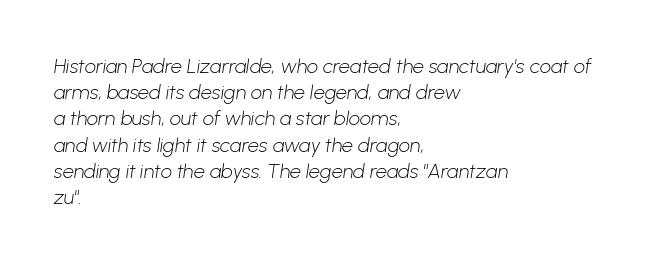
Quick note: interline space is typical. Unmarked baselines from the first word to the last. Stems here are at most as thick as an everyday book face. Observe the ordinary spacing: letters are neighbours, not strangers. This sample is left-justified, so line endings fall wherever the words run out.
